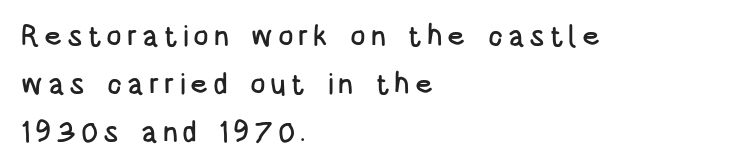
A typesetter would call this proportional, since set widths differ per character. Honestly, there is no underline to notice here at all. The lines in this sample share a left origin and differ only in where they stop. Observe the absence of serifs on each vertical stroke in this sample. Regarding leading, the lines here are spaced in the standard way. Posture: upright roman.
